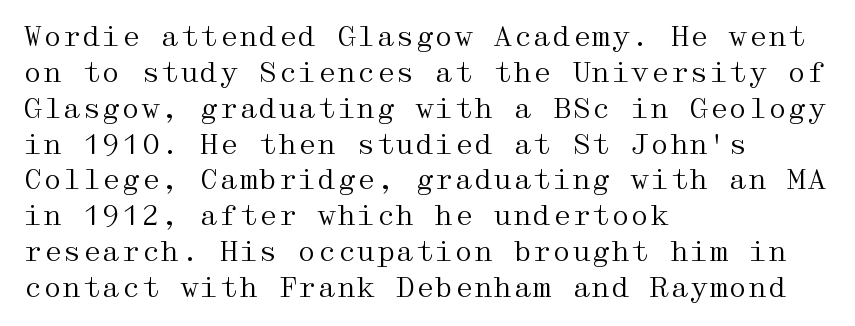
{"serif": "yes", "italic": "no", "bold": "no", "weight": "regular", "width": "wide", "stroke_contrast": "medium", "x_height": "medium", "underline": "no", "align": "left", "line_spacing": "normal", "line_spacing_ratio": 1.28, "letter_spacing": "normal", "letter_spacing_em": 0.0, "glyph_px": 28}
